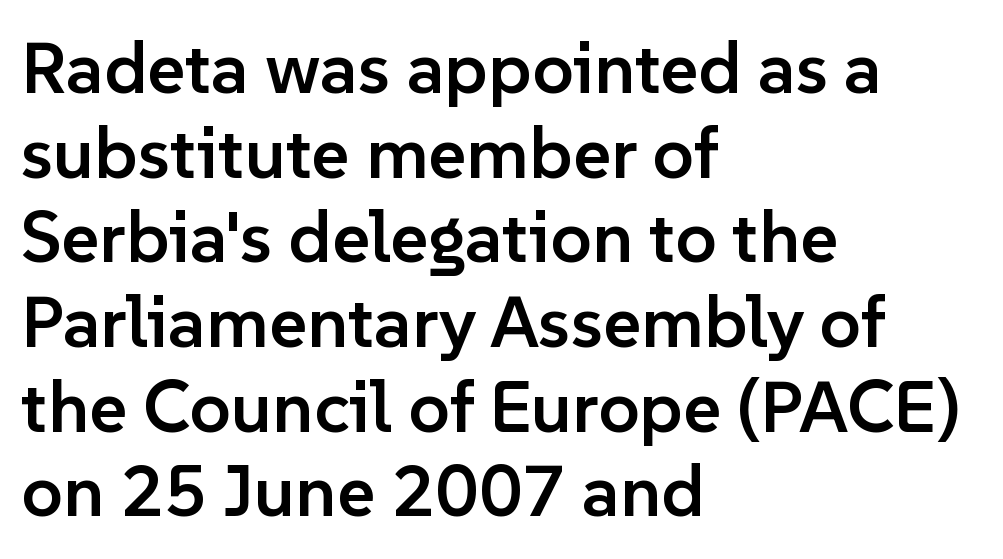
The image shows 73 px semibold sans-serif type, upright; set left-aligned, line spacing 1.16x, normal letter spacing, not underlined; low stroke contrast and a medium x-height.
